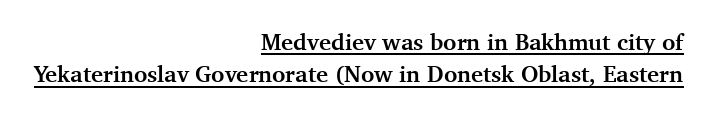
The line-height multiplier appears to be the usual default. It's the straight-up-and-down kind of type. These characters rest on top of a visible drawn line. Heft: maximum for text — a bold. Look at the tracking — it's just the regular setting, nothing added. Each line ends at the same right margin while the left side varies.
